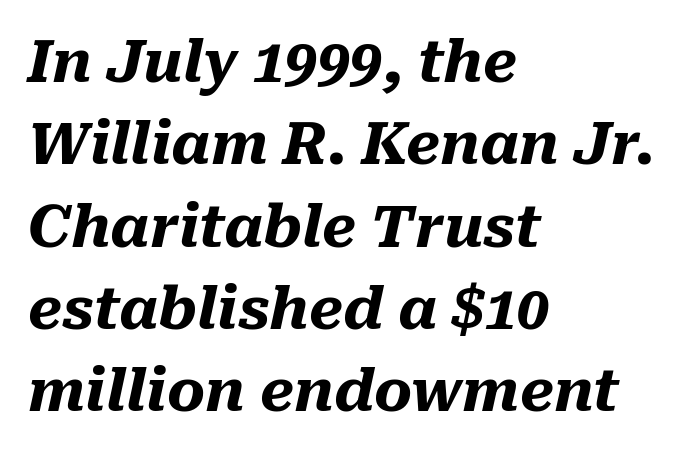
Q: Is the text bold? A: Yes.
Q: Is the text italic (slanted)? A: Yes, it leans right by about 10 degrees.
Q: Is the text underlined? A: No.
Q: How is the paragraph aligned? A: Left-aligned.
Q: Is the spacing between letters normal or unusually wide? A: Normal.
Q: Is the spacing between lines tight, normal or loose? A: Normal.
Q: Width (condensed, normal, or wide)? A: Normal.
Q: Stroke contrast? A: Medium.
Q: x-height? A: Medium.
Q: Monospaced? A: No.
